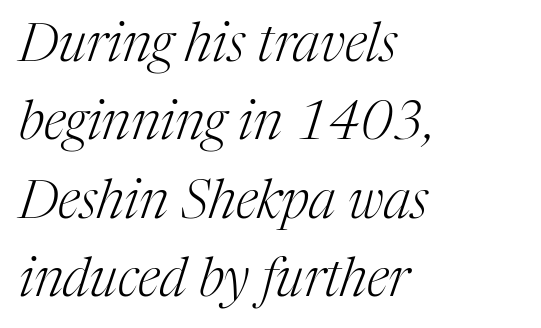
The image shows 54 px light serif type, italic (leaning right); set left-aligned, normal line spacing (1.45x), normal letter spacing, not underlined; medium stroke contrast and a medium x-height.
